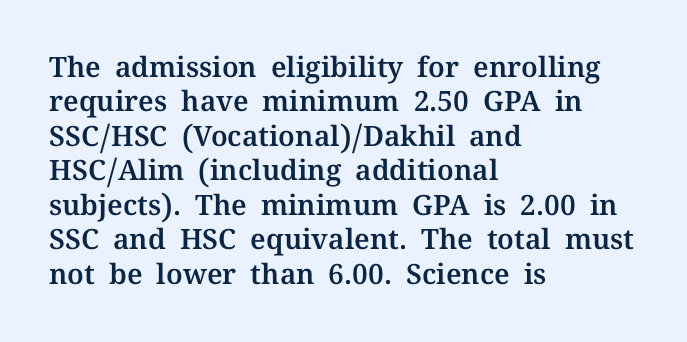
Q: Is the text italic (slanted)? A: No, it is upright.
Q: Is the typeface a serif or a sans-serif typeface? A: Serif.
Q: Is the text underlined? A: No.
Q: How is the paragraph aligned? A: Left-aligned.
Q: Is the spacing between letters normal or unusually wide? A: Normal.
Q: Width (condensed, normal, or wide)? A: Normal.
Q: Stroke contrast? A: Medium.
Q: x-height? A: Medium.
Q: Monospaced? A: No.
